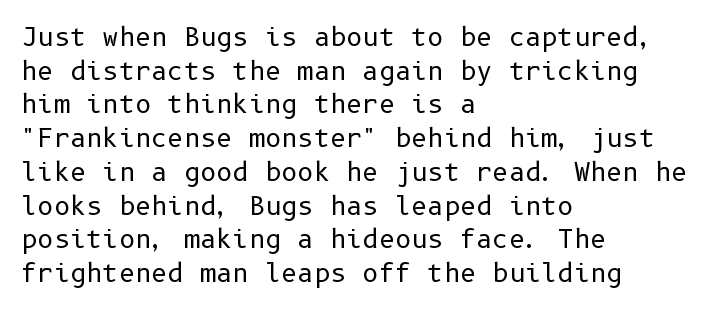
Q: Is the text bold? A: No.
Q: Is the text italic (slanted)? A: No, it is upright.
Q: Is the text underlined? A: No.
Q: How is the paragraph aligned? A: Left-aligned.
Q: Is the spacing between letters normal or unusually wide? A: Normal.
Q: Is the spacing between lines tight, normal or loose? A: Normal.
